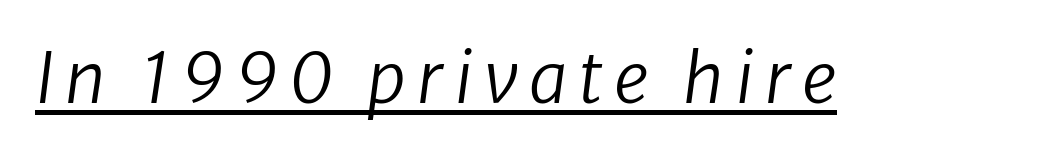
No feet cap the strokes, marking this as sans-serif type. The weight would be labelled regular, book, light, or lighter still. Underlined type. Do the characters align in a grid? No, the font is proportional.
